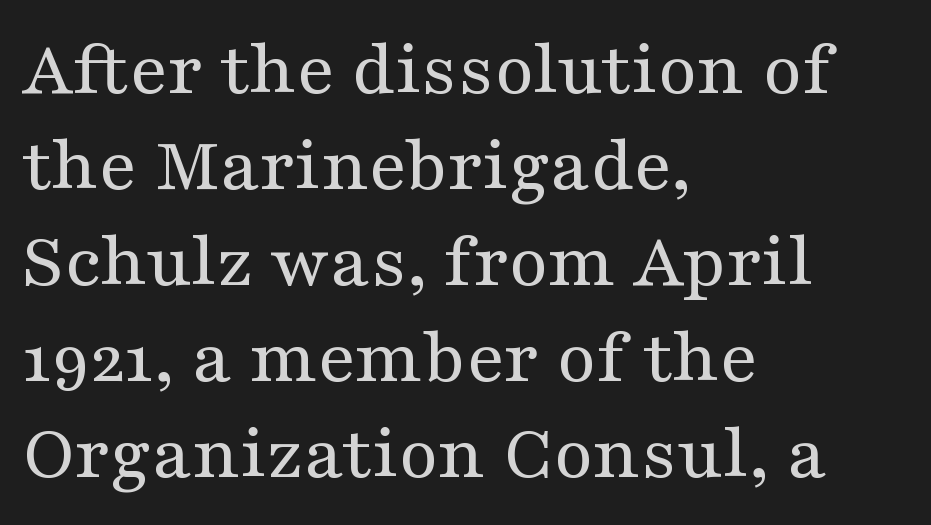
{"serif": "yes", "italic": "no", "bold": "no", "weight": "regular", "width": "wide", "stroke_contrast": "medium", "x_height": "medium", "monospaced": "no", "underline": "no", "align": "left", "line_spacing_ratio": 1.2, "letter_spacing": "normal", "letter_spacing_em": 0.0, "glyph_px": 80}
